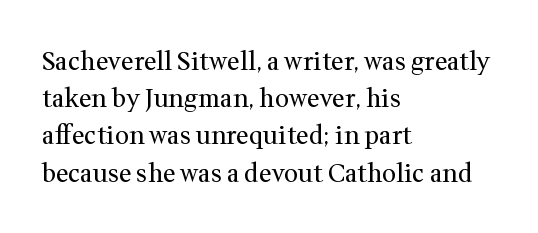
Each new line begins a customary step beneath the previous one. In CSS terms this would be text-align: left. Every character sits straight up, as roman type does. Inter-character spacing is left at the font's built-in metrics.
